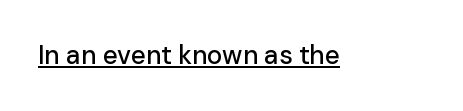
Posture: vertical. Is the letter spacing exaggerated? No — it looks like the ordinary default. These characters rest on top of a visible drawn line.
